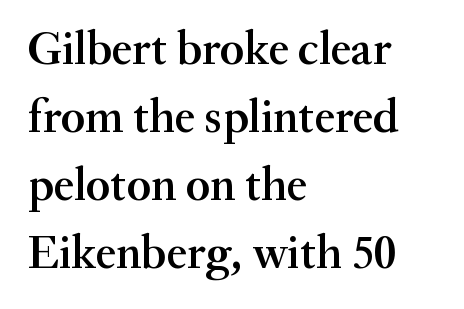
The rendering uses a moderate line-height, typical for paragraphs. This is roman type, the default non-slanted kind. Each letter keeps its own natural width here, so spacing adapts to shape. The glyphs are unaccompanied by any horizontal stroke below them.
